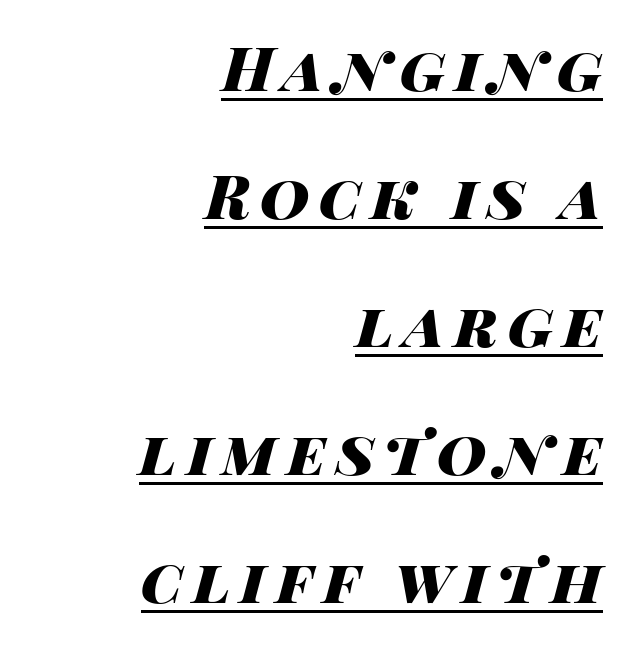
If you drew a ruler down the right edge, every line would touch it. The glyphs have the mass of a bold cut. Here the designer chose a conventional face with non-uniform glyph widths. Has an underline been added? It has.
